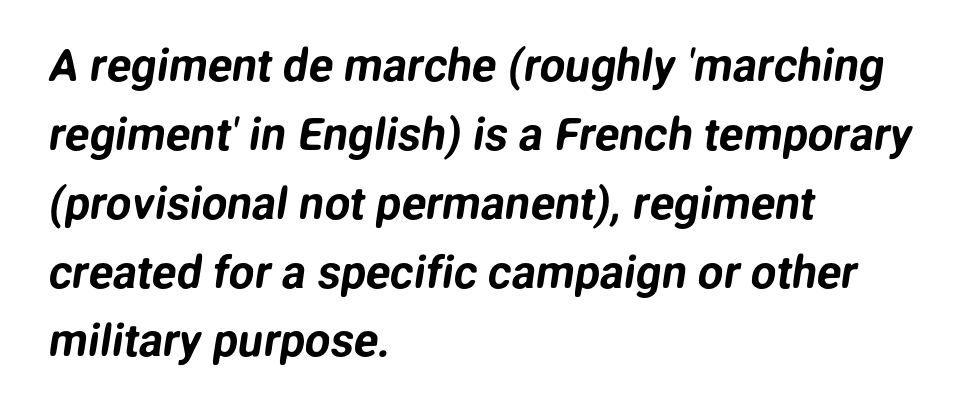
The image shows 45 px sans-serif type; set left-aligned, normal line spacing (1.53x), normal letter spacing, not underlined; low stroke contrast and a medium x-height.
